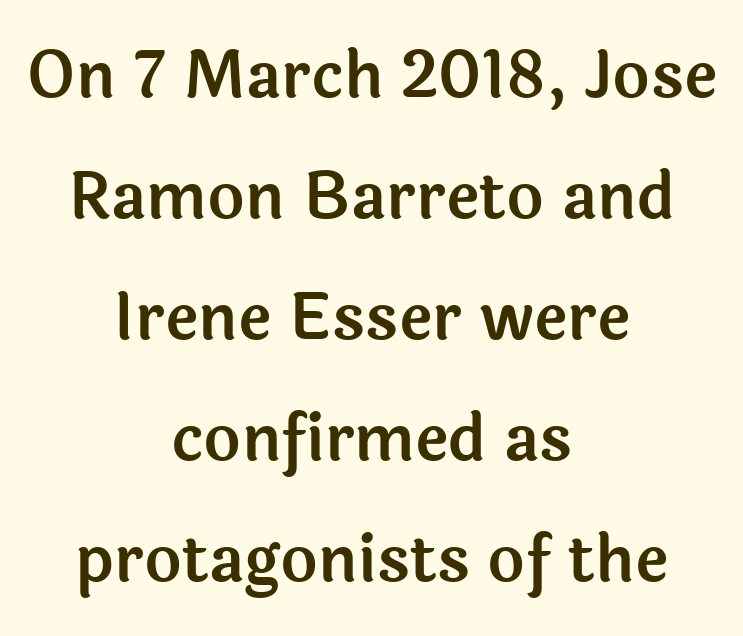
Q: Is the text italic (slanted)? A: No, it is upright.
Q: Is the typeface a serif or a sans-serif typeface? A: Sans-serif.
Q: Is the text underlined? A: No.
Q: How is the paragraph aligned? A: Centered.
Q: Is the spacing between letters normal or unusually wide? A: Normal.
Q: Width (condensed, normal, or wide)? A: Normal.
Q: x-height? A: Medium.
Q: Monospaced? A: No.
